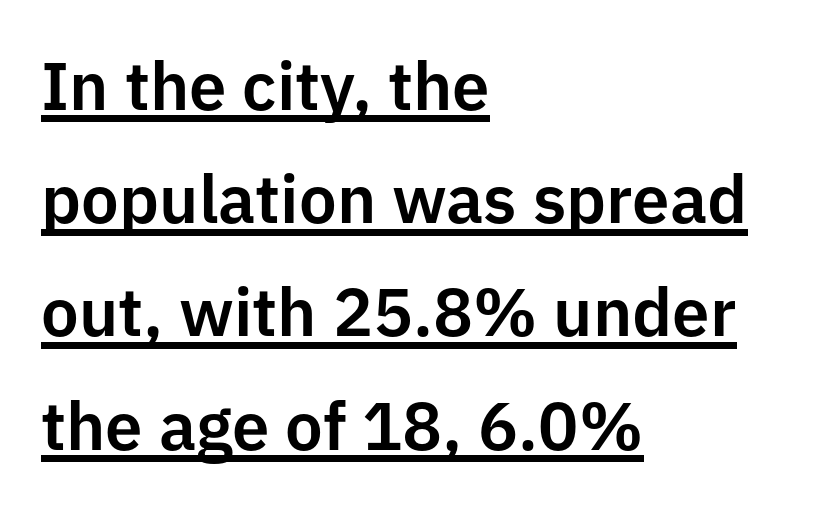
The image shows 67 px sans-serif type, upright; set left-aligned, normal line spacing (1.69x), normal letter spacing, underlined; low stroke contrast and a medium x-height.
